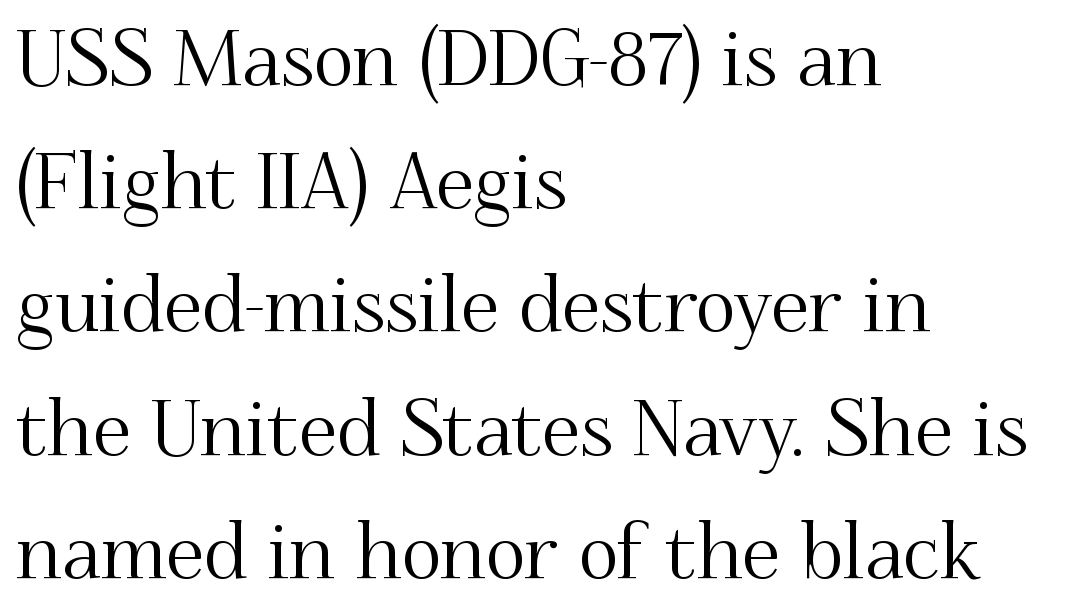
The image shows 77 px serif type, upright; set left-aligned, normal line spacing (1.6x), normal letter spacing, not underlined; medium stroke contrast and a small x-height.
